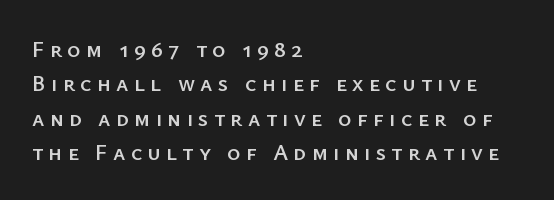
Q: Is the text italic (slanted)? A: No, it is upright.
Q: Is the text underlined? A: No.
Q: How is the paragraph aligned? A: Left-aligned.
Q: Is the spacing between letters normal or unusually wide? A: Unusually wide.
Q: Is the spacing between lines tight, normal or loose? A: Normal.
